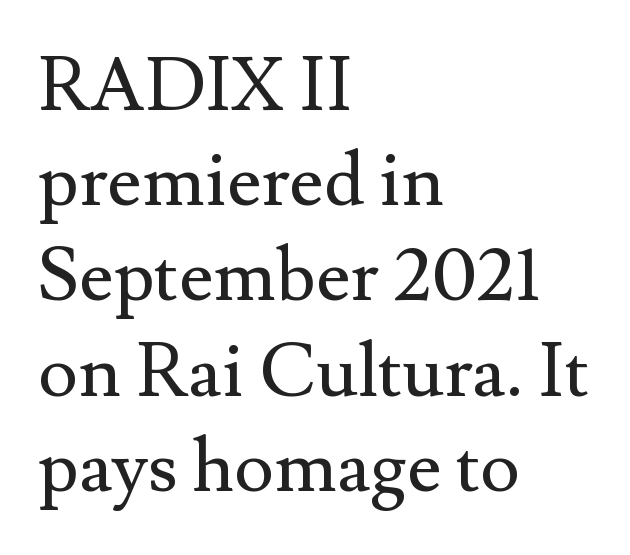
The image shows 75 px regular-weight serif type, upright; set left-aligned, normal line spacing (1.27x), normal letter spacing, not underlined; medium stroke contrast and a small x-height.
